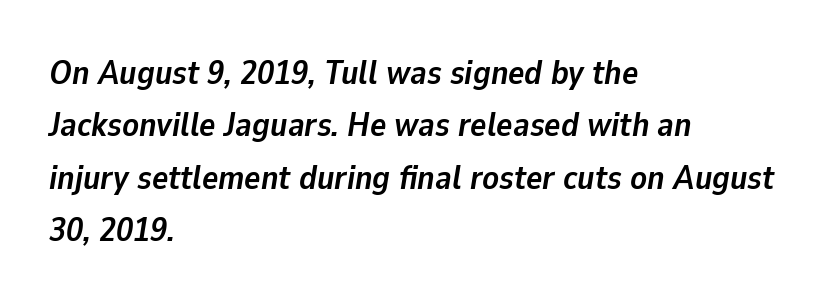
The image shows 34 px semibold type, italic (leaning right); set left-aligned, normal line spacing (1.54x), normal letter spacing, not underlined; low stroke contrast and a medium x-height.
